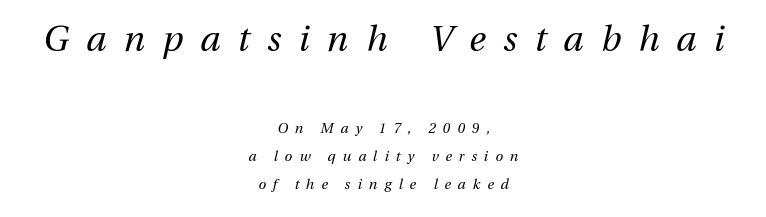
{"italic": "yes", "lean": "right", "slant_degrees": 13, "bold": "no", "weight": "regular", "width": "normal", "stroke_contrast": "medium", "x_height": "medium", "monospaced": "no", "underline": "no", "align": "center", "line_spacing": "loose", "line_spacing_ratio": 2.0, "letter_spacing": "wide", "letter_spacing_em": 0.5, "larger_block": "first", "size_ratio": 2.5, "glyph_px": 35}
